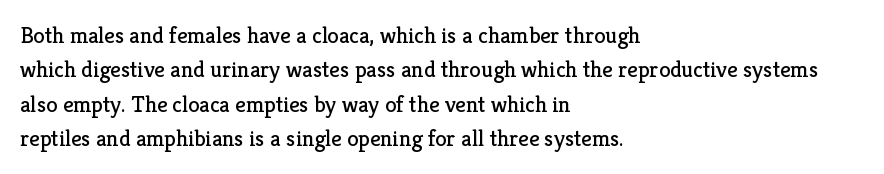
The image shows 23 px text type, upright; set left-aligned, normal line spacing (1.5x), normal letter spacing, not underlined.
